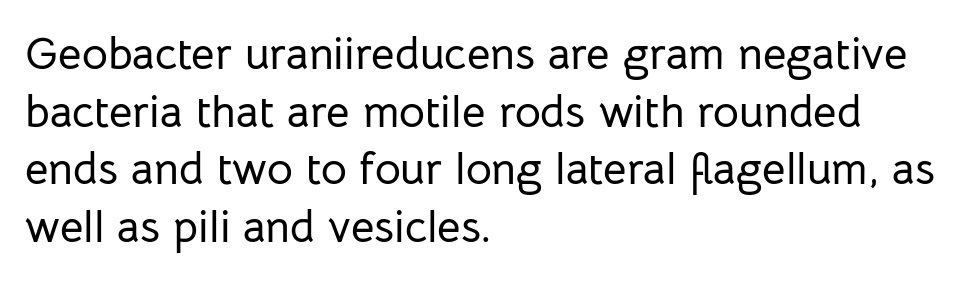
{"serif": "no", "italic": "no", "width": "normal", "stroke_contrast": "low", "x_height": "medium", "monospaced": "no", "underline": "no", "align": "left", "line_spacing": "normal", "line_spacing_ratio": 1.28, "letter_spacing": "normal", "letter_spacing_em": 0.0, "glyph_px": 45}
